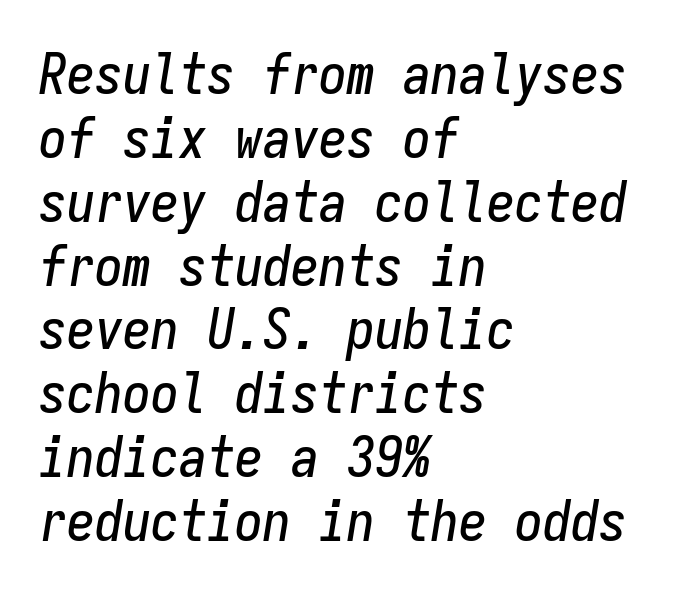
The letters march in equal steps, a hallmark of fixed-pitch type. The glyphs look as if they've been sheared to an angle. Does extra space separate the letters? No, they use regular spacing. Honestly, the rows look squashed on top of each other. The gap between lines stays unmarked. Every row of glyphs begins at an identical x-position on the left.
